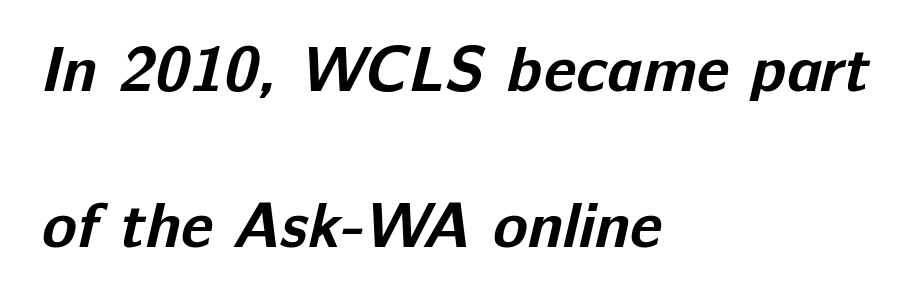
Does the leading feel generous? Absolutely, it's lavish. Underlining? Definitely not there. Here the designer chose a conventional face with non-uniform glyph widths. Weight check: bold — yes, fully. Each line starts at the same left margin while the right side varies. Letter spacing: default.
